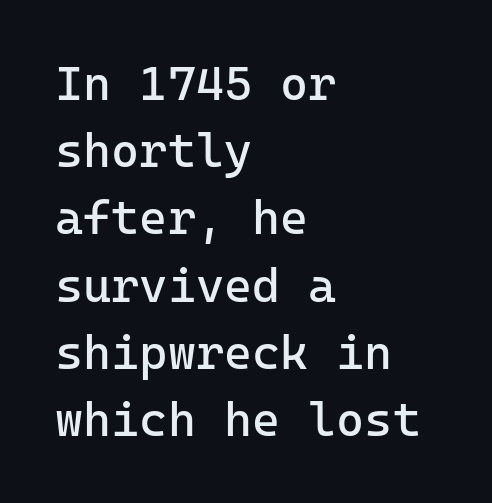
No word sits above an underline. No letter is thick-stroked: the sample isn't bold. Leftover space on each line is placed entirely after the last word. Posture: vertical.
